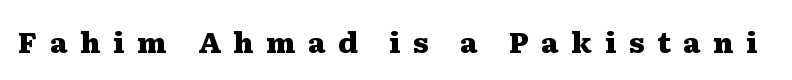
Q: Is the text bold? A: Yes.
Q: Is the text italic (slanted)? A: No, it is upright.
Q: Is the typeface a serif or a sans-serif typeface? A: Serif.
Q: Is the text underlined? A: No.
Q: Is the spacing between letters normal or unusually wide? A: Unusually wide.
Q: Width (condensed, normal, or wide)? A: Wide.
Q: Stroke contrast? A: Medium.
Q: x-height? A: Medium.
Q: Monospaced? A: No.
